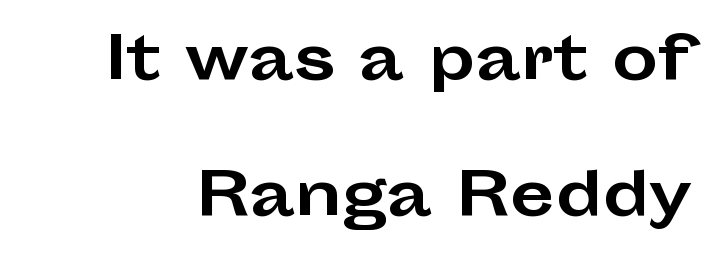
{"serif": "no", "italic": "no", "bold": "yes", "weight": "bold", "width": "wide", "stroke_contrast": "low", "x_height": "medium", "monospaced": "no", "underline": "no", "line_spacing": "loose", "line_spacing_ratio": 2.35, "letter_spacing": "normal", "letter_spacing_em": 0.0, "glyph_px": 58}
